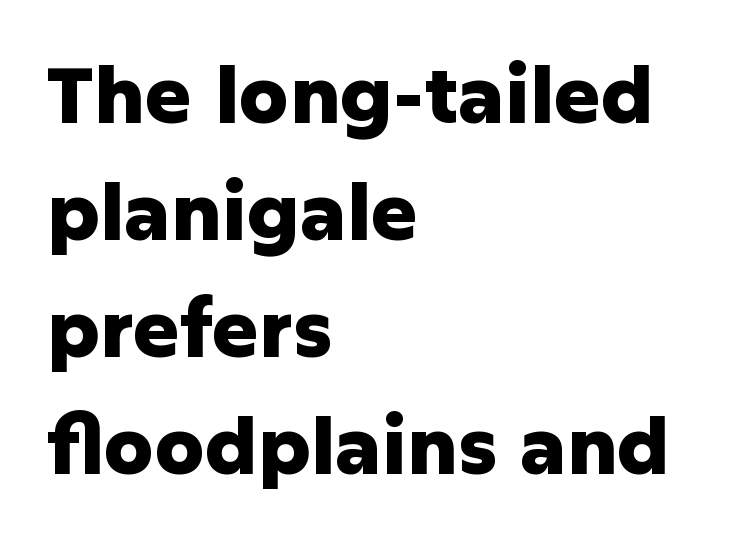
The image shows 78 px heavy sans-serif type, upright; set left-aligned, normal line spacing (1.5x), normal letter spacing, not underlined; low stroke contrast and a medium x-height.
